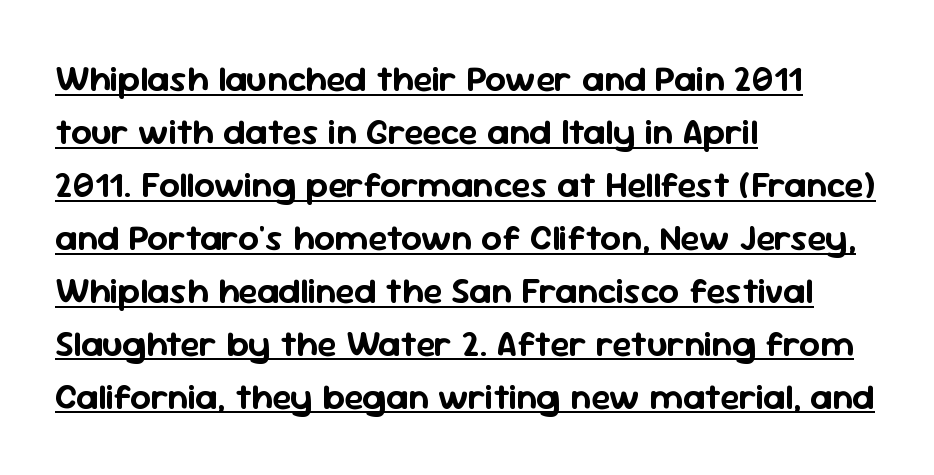
Layout note: lines flush left. In terms of letterform style, serifs are entirely absent. The horizontal fit of the characters is conventional and even. Underlined type. Proportional: the letters do not fall into vertical columns.
